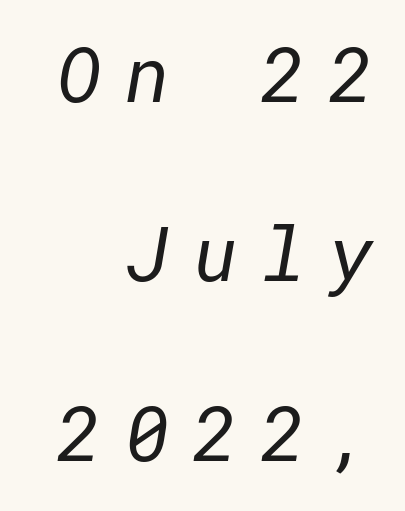
{"serif": "no", "bold": "no", "weight": "regular", "width": "normal", "stroke_contrast": "low", "x_height": "medium", "underline": "no", "align": "right", "line_spacing": "loose", "line_spacing_ratio": 2.36, "letter_spacing": "wide", "letter_spacing_em": 0.31, "glyph_px": 76}
